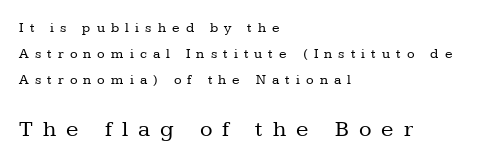
The image shows 23 px text type, upright; set left-aligned, line spacing 1.84x, unusually wide letter spacing (+0.44 em), not underlined; the second (bottom) block is 1.64x larger.
